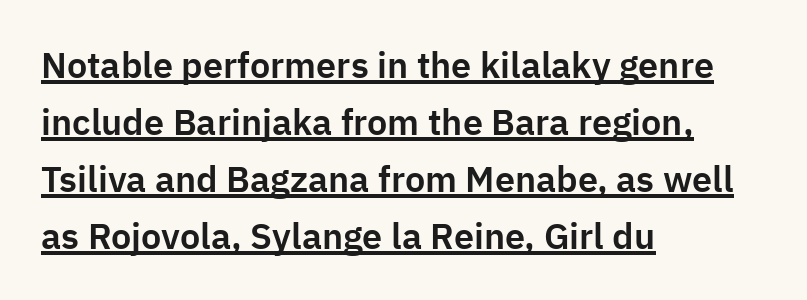
{"serif": "no", "italic": "no", "width": "normal", "stroke_contrast": "low", "x_height": "medium", "monospaced": "no", "underline": "yes", "align": "left", "line_spacing": "normal", "line_spacing_ratio": 1.58, "letter_spacing": "normal", "letter_spacing_em": 0.0, "glyph_px": 36}
